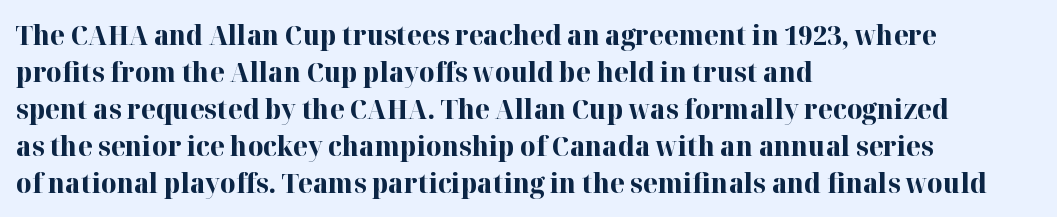
Every character sits straight up, as roman type does. Words appear dense and cohesive because spacing is normal. On the weight axis this lands at bold, roughly 700. In terms of leading, this rendering sits right in the middle.
